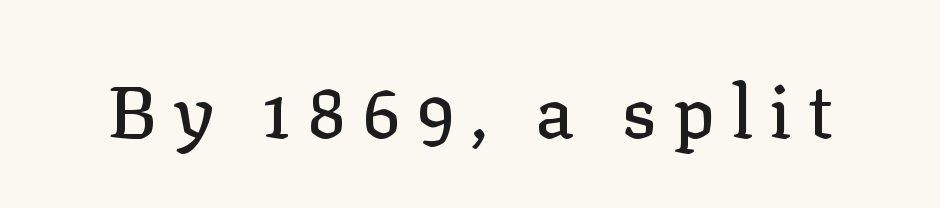
Q: Is the text italic (slanted)? A: No, it is upright.
Q: Is the typeface a serif or a sans-serif typeface? A: Serif.
Q: Is the text underlined? A: No.
Q: Is the spacing between letters normal or unusually wide? A: Unusually wide.
Q: Width (condensed, normal, or wide)? A: Normal.
Q: Stroke contrast? A: Low.
Q: x-height? A: Medium.
Q: Monospaced? A: No.
